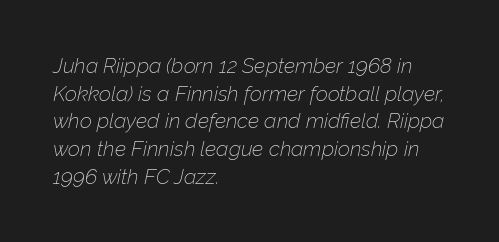
{"italic": "yes", "lean": "right", "slant_degrees": 12, "bold": "no", "underline": "no", "align": "left", "line_spacing": "normal", "line_spacing_ratio": 1.32, "letter_spacing": "normal", "letter_spacing_em": 0.0, "glyph_px": 21}
